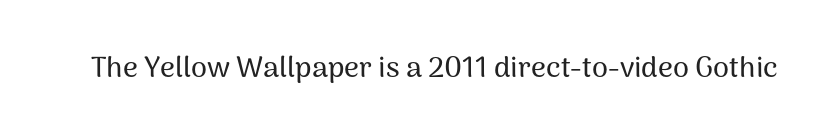
Q: Is the text italic (slanted)? A: No, it is upright.
Q: Is the typeface a serif or a sans-serif typeface? A: Sans-serif.
Q: Is the text underlined? A: No.
Q: Is the spacing between letters normal or unusually wide? A: Normal.
Q: Width (condensed, normal, or wide)? A: Normal.
Q: Stroke contrast? A: Medium.
Q: x-height? A: Medium.
Q: Monospaced? A: No.
